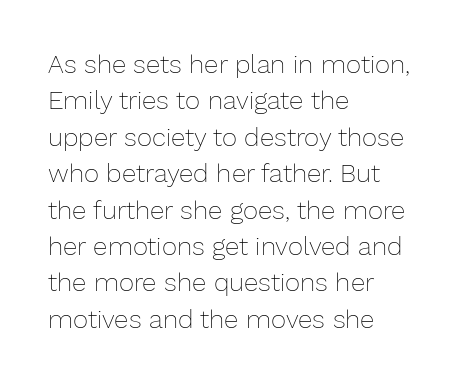
{"italic": "no", "bold": "no", "underline": "no", "align": "left", "line_spacing": "normal", "line_spacing_ratio": 1.4, "letter_spacing": "normal", "letter_spacing_em": 0.0, "glyph_px": 26}
